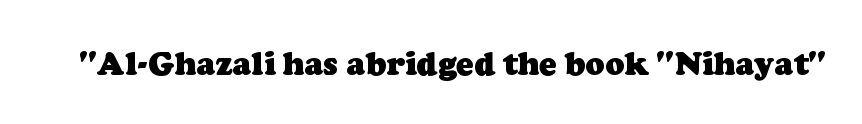
The image shows 32 px heavy serif type; set normal letter spacing, not underlined; low stroke contrast and a medium x-height.
